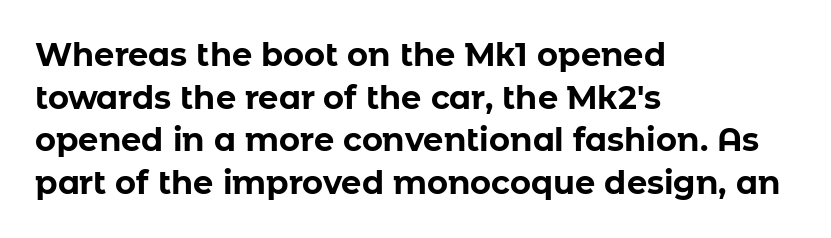
Notice how thick the strokes are: this is what a full bold looks like. Nope, no serifs anywhere on these letters. The typesetter chose a ragged-right arrangement here. Regarding leading, the lines here are spaced in the standard way. Students, note that the glyphs here touch the page at normal intervals.
